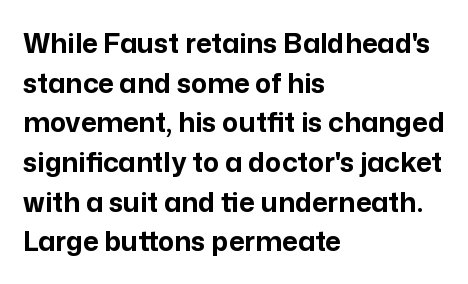
Q: Is the text bold? A: Yes.
Q: Is the text italic (slanted)? A: No, it is upright.
Q: Is the text underlined? A: No.
Q: How is the paragraph aligned? A: Left-aligned.
Q: Is the spacing between letters normal or unusually wide? A: Normal.
Q: Is the spacing between lines tight, normal or loose? A: Normal.
